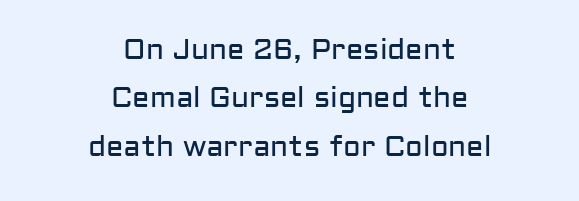
Q: Is the text bold? A: No.
Q: Is the text italic (slanted)? A: No, it is upright.
Q: Is the typeface a serif or a sans-serif typeface? A: Sans-serif.
Q: Is the text underlined? A: No.
Q: How is the paragraph aligned? A: Centered.
Q: Is the spacing between letters normal or unusually wide? A: Normal.
Q: Is the spacing between lines tight, normal or loose? A: Normal.
Q: Width (condensed, normal, or wide)? A: Normal.
Q: Stroke contrast? A: Low.
Q: x-height? A: Medium.
Q: Monospaced? A: No.
